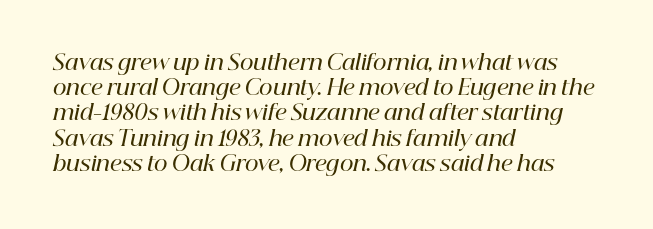
{"italic": "yes", "lean": "right", "slant_degrees": 12, "bold": "semi", "underline": "no", "align": "left", "line_spacing_ratio": 1.2, "letter_spacing": "normal", "letter_spacing_em": 0.0, "glyph_px": 21}
